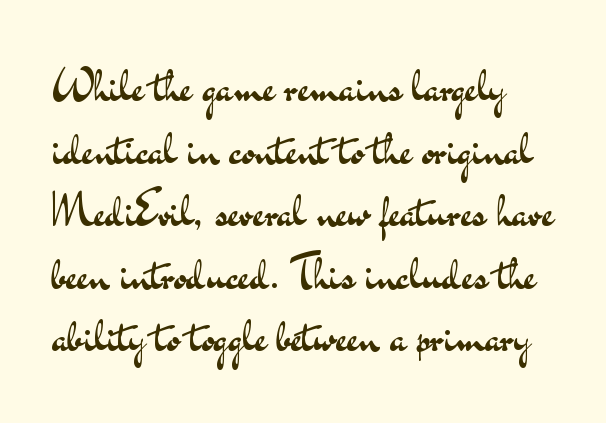
The image shows 46 px regular-weight, wide sans-serif type; set normal line spacing (1.36x), normal letter spacing, not underlined; medium stroke contrast and a small x-height.
